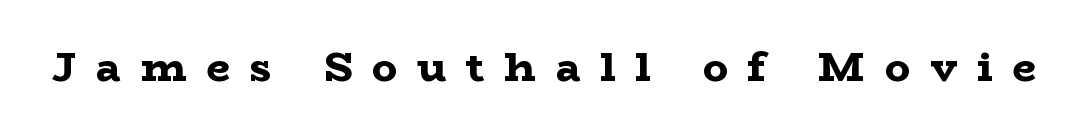
The image shows 42 px bold, wide serif type, upright; set unusually wide letter spacing (+0.47 em), not underlined; low stroke contrast and a medium x-height.
